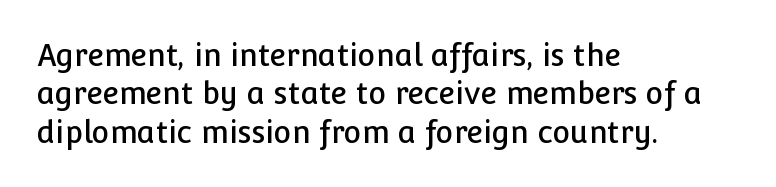
The image shows 30 px sans-serif type, upright; set left-aligned, normal line spacing (1.28x), normal letter spacing, not underlined; low stroke contrast and a medium x-height.
